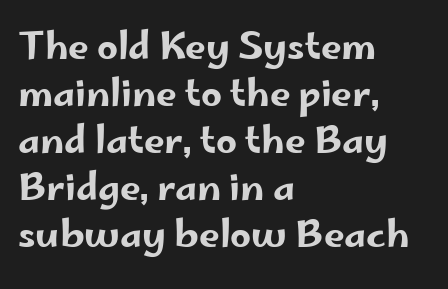
{"serif": "no", "italic": "no", "width": "wide", "stroke_contrast": "low", "x_height": "small", "monospaced": "no", "underline": "no", "align": "left", "line_spacing": "normal", "line_spacing_ratio": 1.27, "letter_spacing": "normal", "letter_spacing_em": 0.0, "glyph_px": 37}
